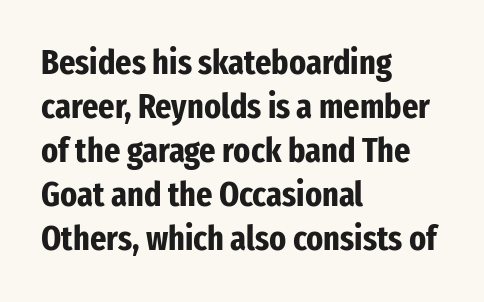
The image shows 35 px bold, condensed sans-serif type, upright; set left-aligned, normal line spacing (1.26x), normal letter spacing, not underlined; low stroke contrast and a medium x-height.
